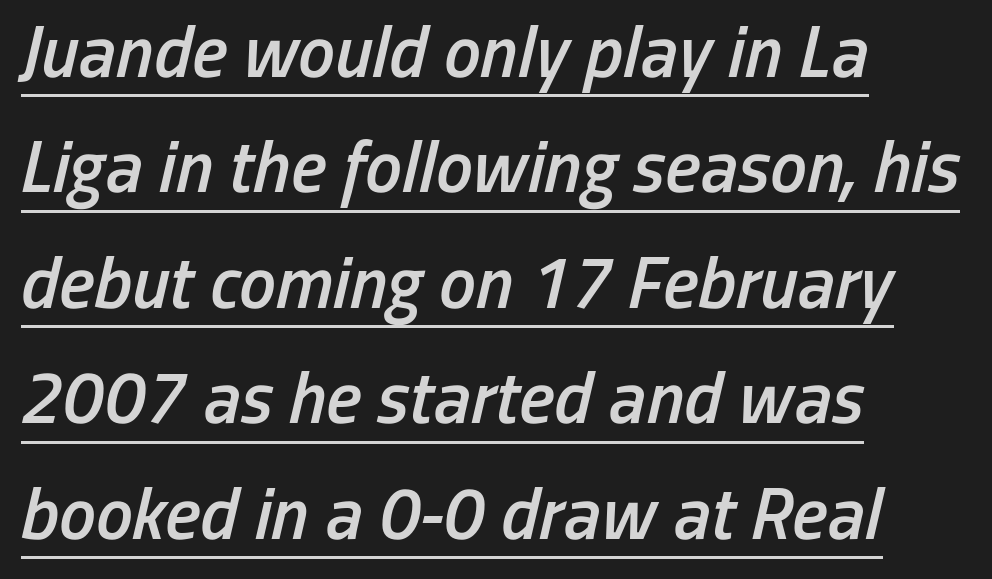
Q: Is the text bold? A: Semi-bold.
Q: Is the text italic (slanted)? A: Yes, it leans right by about 13 degrees.
Q: Is the text underlined? A: Yes.
Q: How is the paragraph aligned? A: Left-aligned.
Q: Is the spacing between letters normal or unusually wide? A: Normal.
Q: Is the spacing between lines tight, normal or loose? A: Normal.
Q: Width (condensed, normal, or wide)? A: Condensed.
Q: Stroke contrast? A: Low.
Q: x-height? A: Medium.
Q: Monospaced? A: No.
